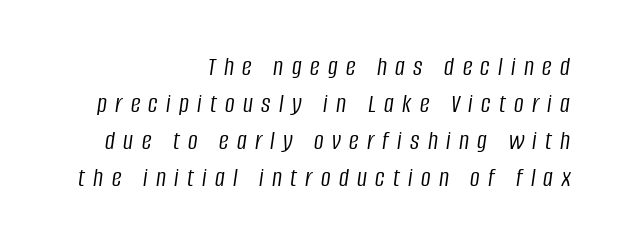
Q: Is the text bold? A: No.
Q: Is the text italic (slanted)? A: Yes, it leans right by about 8 degrees.
Q: Is the text underlined? A: No.
Q: How is the paragraph aligned? A: Right-aligned.
Q: Is the spacing between letters normal or unusually wide? A: Unusually wide.
Q: Is the spacing between lines tight, normal or loose? A: Normal.
